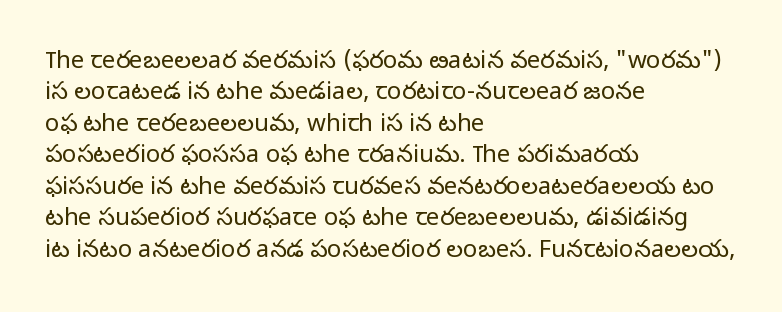
What stands out about the letter spacing? Nothing — it is the standard amount. Unmarked baselines from the first word to the last. The rendering anchors every line to the left-hand side. Regarding leading, the lines here are spaced in the standard way. Compared with a typical body face, this is equally light or lighter still. In terms of posture, this sample is upright.
